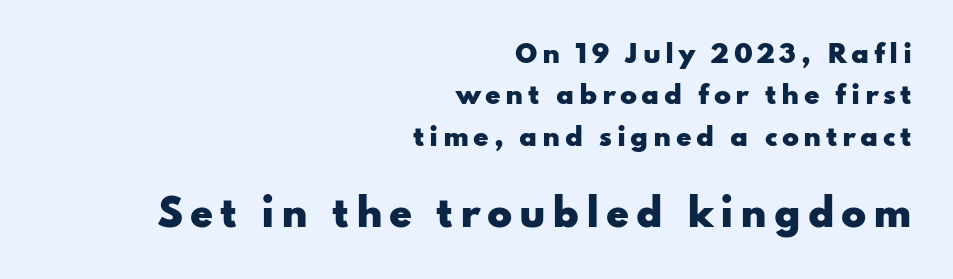
Scale increases going downward across the two blocks. Quick note: not italic, upright. The face used here is proportionally spaced, like ordinary book or web type. The space directly below the letters is spotless. The ragged edge is on the left, which tells us the setting is flush right.
